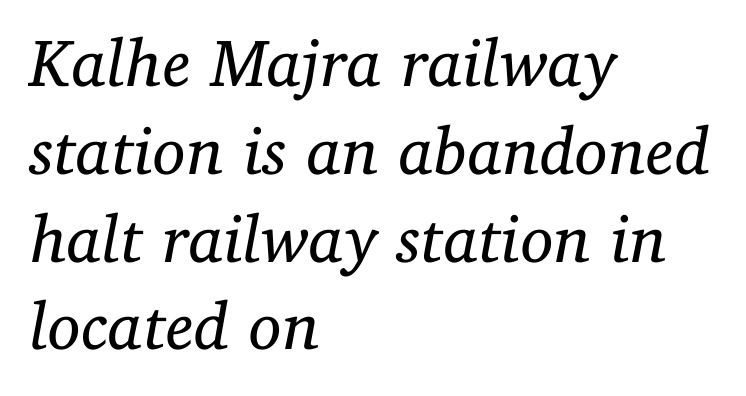
Is this a sans? No — the strokes have serifs. A typesetter would call this zero additional tracking. Reading down the column, the eye jumps a familiar distance to each next line. A typesetter would call this proportional, since set widths differ per character. The rendering anchors every line to the left-hand side.
